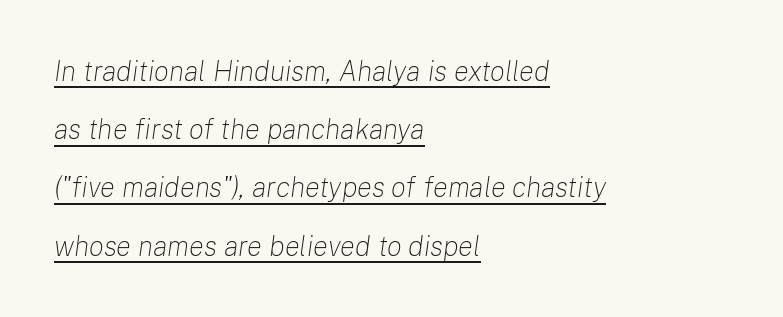
The image shows 28 px light type, italic (leaning right); set left-aligned, loose line spacing (2.08x), normal letter spacing, underlined; low stroke contrast and a medium x-height.
